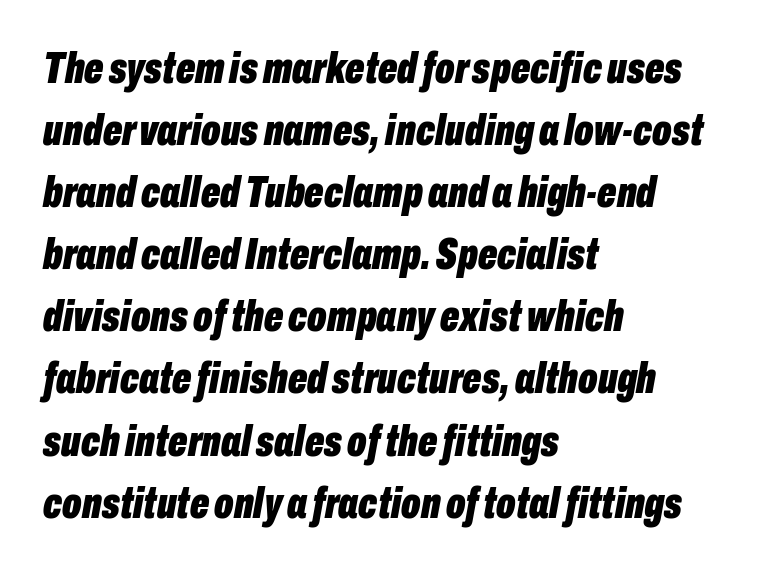
The face used here is proportionally spaced, like ordinary book or web type. Quick note: underline off. Does the weight exceed regular? Yes, all the way to bold. Vertical spacing — default. The passage shown has conventional tracking throughout. The lines are quadded left.
